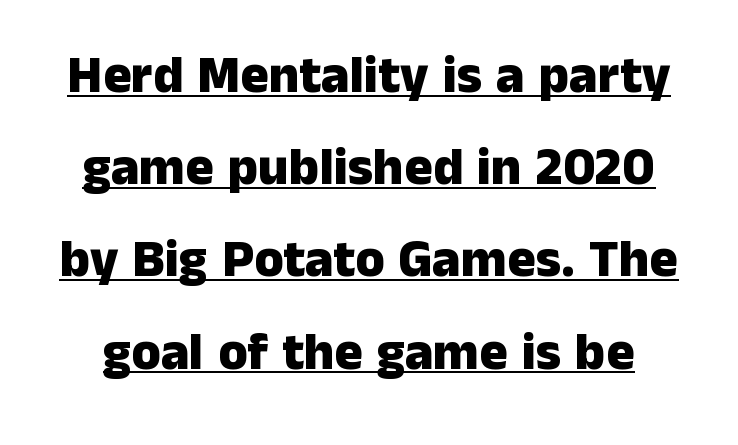
Q: Is the text bold? A: Yes.
Q: Is the text italic (slanted)? A: No, it is upright.
Q: Is the typeface a serif or a sans-serif typeface? A: Sans-serif.
Q: Is the text underlined? A: Yes.
Q: Is the spacing between letters normal or unusually wide? A: Normal.
Q: Width (condensed, normal, or wide)? A: Normal.
Q: Stroke contrast? A: Low.
Q: x-height? A: Medium.
Q: Monospaced? A: No.
